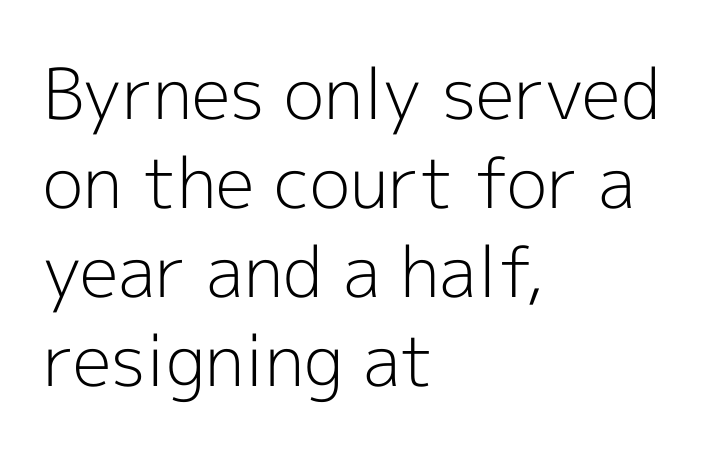
{"serif": "no", "italic": "no", "bold": "no", "weight": "light", "width": "normal", "x_height": "medium", "monospaced": "no", "underline": "no", "align": "left", "line_spacing": "normal", "line_spacing_ratio": 1.27, "letter_spacing": "normal", "letter_spacing_em": 0.0, "glyph_px": 70}
